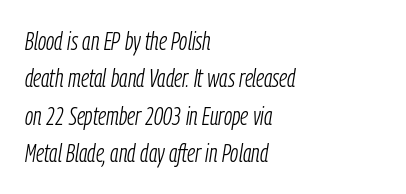
{"italic": "yes", "lean": "right", "slant_degrees": 9, "bold": "no", "underline": "no", "align": "left", "line_spacing": "normal", "line_spacing_ratio": 1.5, "letter_spacing": "normal", "letter_spacing_em": 0.0, "glyph_px": 25}
